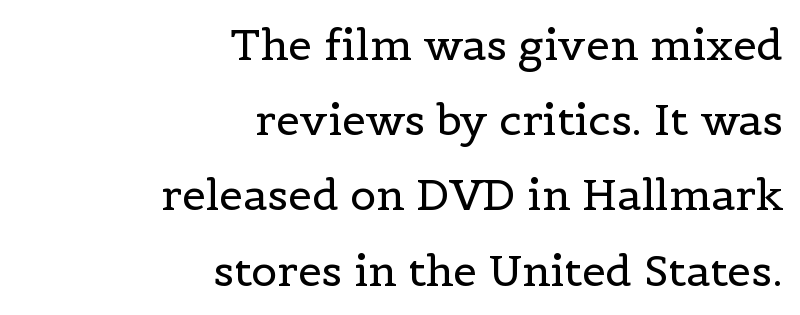
The image shows 43 px regular-weight serif type, upright; set right-aligned, line spacing 1.75x, normal letter spacing, not underlined; a medium x-height.
